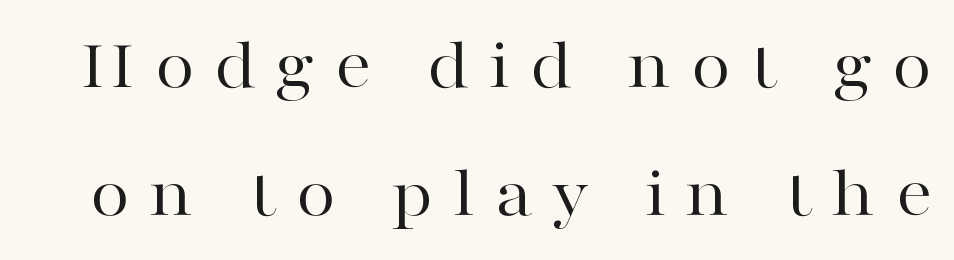
Q: Is the text bold? A: No.
Q: Is the text italic (slanted)? A: No, it is upright.
Q: Is the typeface a serif or a sans-serif typeface? A: Serif.
Q: Is the text underlined? A: No.
Q: Is the spacing between letters normal or unusually wide? A: Unusually wide.
Q: Width (condensed, normal, or wide)? A: Wide.
Q: Stroke contrast? A: High.
Q: x-height? A: Medium.
Q: Monospaced? A: No.
